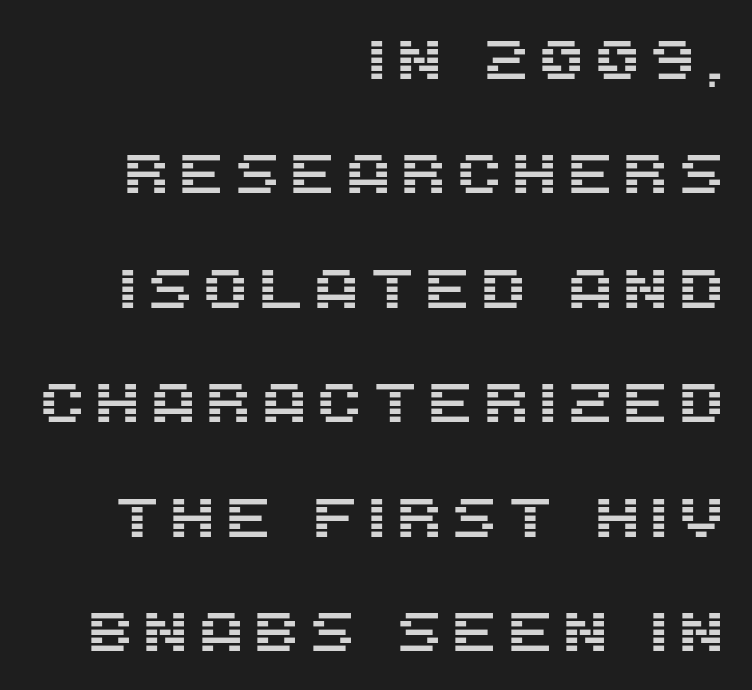
{"serif": "no", "italic": "no", "width": "normal", "stroke_contrast": "medium", "x_height": "large", "monospaced": "no", "underline": "no", "align": "right", "line_spacing": "loose", "line_spacing_ratio": 2.08, "glyph_px": 55}
